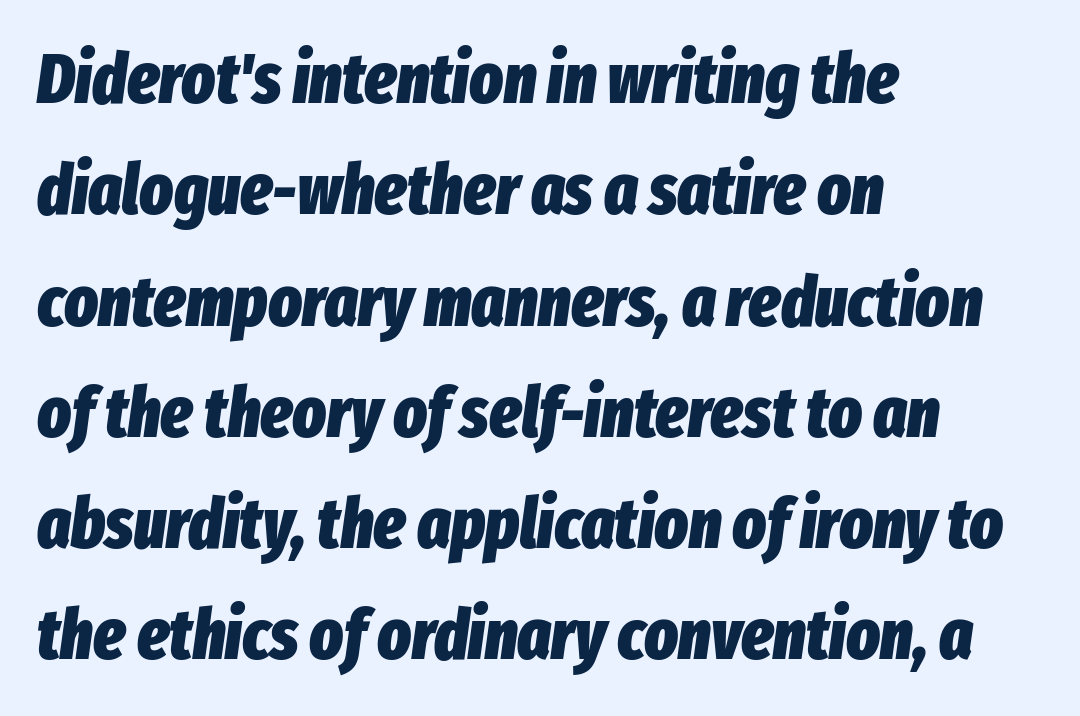
The image shows 70 px heavy, condensed type, italic (leaning right); set left-aligned, normal line spacing (1.59x), normal letter spacing, not underlined; low stroke contrast and a medium x-height.
